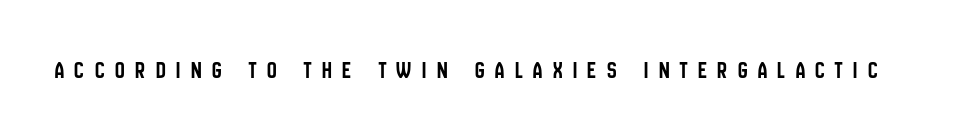
Q: Is the text italic (slanted)? A: No, it is upright.
Q: Is the text underlined? A: No.
Q: Is the spacing between letters normal or unusually wide? A: Unusually wide.
